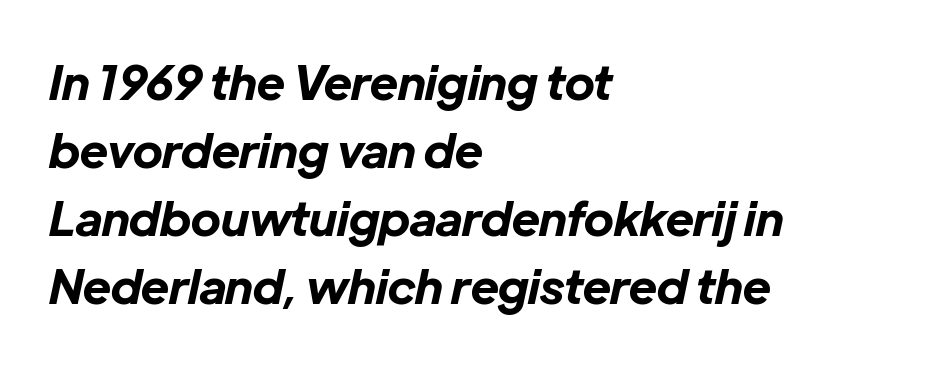
{"italic": "yes", "lean": "right", "slant_degrees": 12, "bold": "yes", "weight": "bold", "width": "normal", "stroke_contrast": "low", "x_height": "medium", "monospaced": "no", "underline": "no", "align": "left", "line_spacing": "normal", "line_spacing_ratio": 1.45, "letter_spacing": "normal", "letter_spacing_em": 0.0, "glyph_px": 47}
